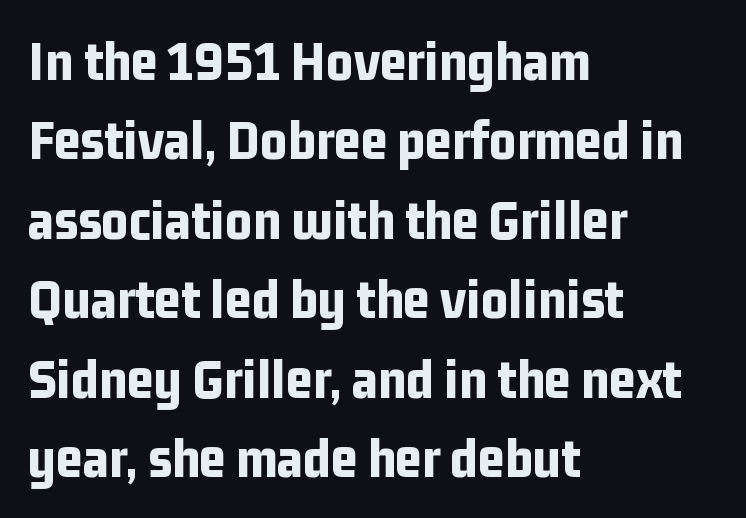
The image shows 58 px bold, condensed sans-serif type, upright; set left-aligned, normal line spacing (1.37x), normal letter spacing, not underlined; low stroke contrast and a medium x-height.
